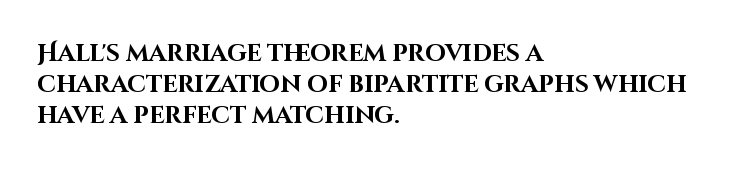
{"italic": "no", "bold": "yes", "underline": "no", "align": "left", "line_spacing": "normal", "line_spacing_ratio": 1.29, "letter_spacing": "normal", "letter_spacing_em": 0.0, "glyph_px": 24}
